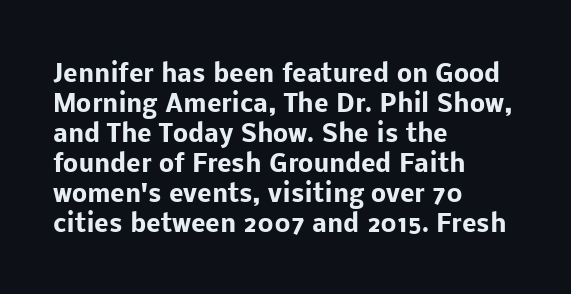
The characters look thick and weighty, a clear bold. Rows of type keep a routine distance in the vertical direction. Each word holds together tightly as a unit, with standard inter-letter gaps. Does the copy run flush right? No — it runs flush left. Beneath every word, the page is bare.
